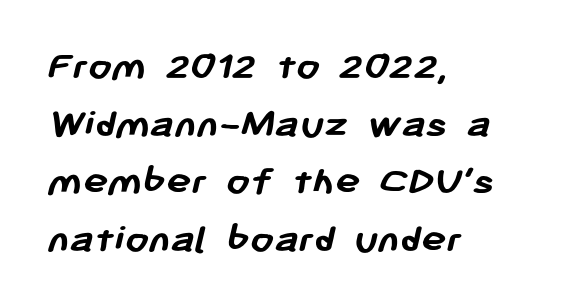
Q: Is the text bold? A: Yes.
Q: Is the typeface a serif or a sans-serif typeface? A: Sans-serif.
Q: Is the text underlined? A: No.
Q: How is the paragraph aligned? A: Left-aligned.
Q: Is the spacing between letters normal or unusually wide? A: Normal.
Q: Is the spacing between lines tight, normal or loose? A: Normal.
Q: Width (condensed, normal, or wide)? A: Normal.
Q: Stroke contrast? A: Low.
Q: x-height? A: Medium.
Q: Monospaced? A: No.
